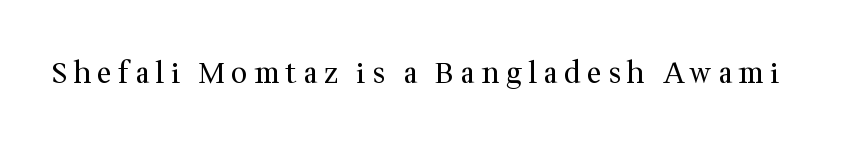
{"serif": "yes", "italic": "no", "bold": "no", "weight": "regular", "width": "normal", "stroke_contrast": "medium", "x_height": "medium", "monospaced": "no", "underline": "no", "letter_spacing": "wide", "letter_spacing_em": 0.21, "glyph_px": 29}
